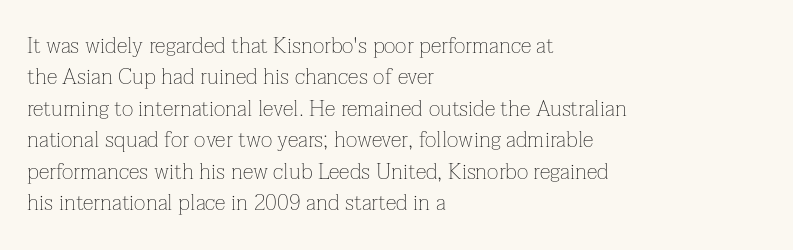
The image shows 22 px text type, upright; set left-aligned, normal line spacing (1.43x), normal letter spacing, not underlined.
